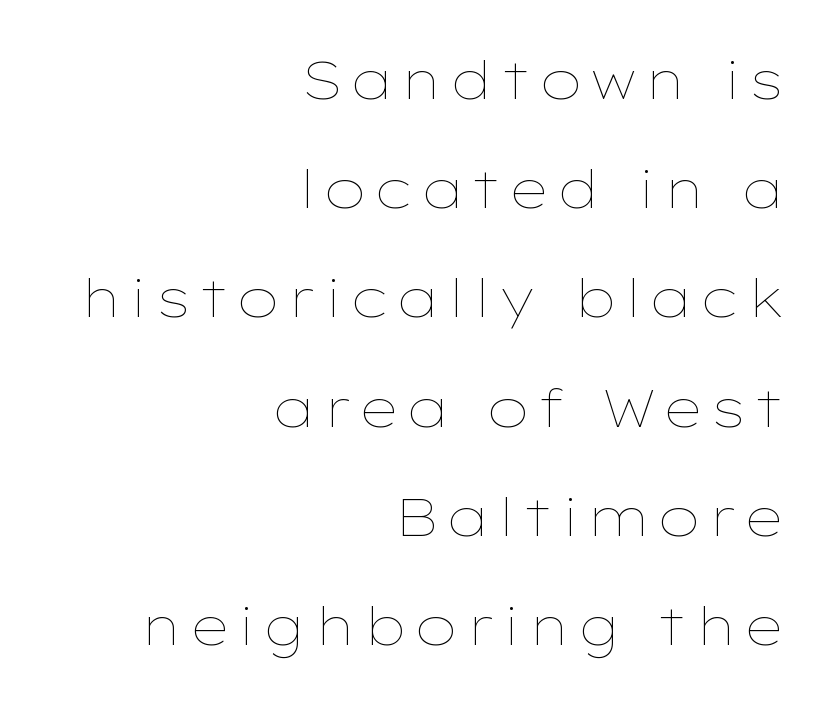
The image shows 53 px thin, wide type, upright; set right-aligned, loose line spacing (2.06x), not underlined; low stroke contrast and a medium x-height.
